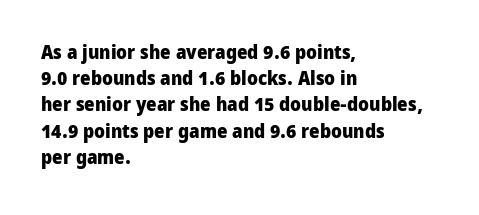
{"italic": "no", "bold": "yes", "underline": "no", "align": "left", "line_spacing": "normal", "line_spacing_ratio": 1.31, "letter_spacing": "normal", "letter_spacing_em": 0.0, "glyph_px": 20}
